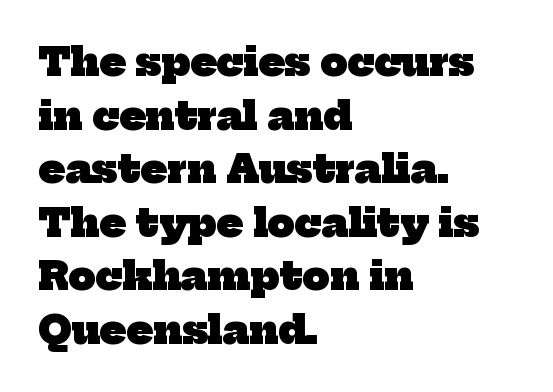
Horizontally, the lines are justified to the leading edge only. The string is rendered with underlining switched off. Honestly, the letter spacing is just normal — you wouldn't notice it. Notice how thick the strokes are: this is what a full bold looks like. The font family rendered here belongs to the serif group.
